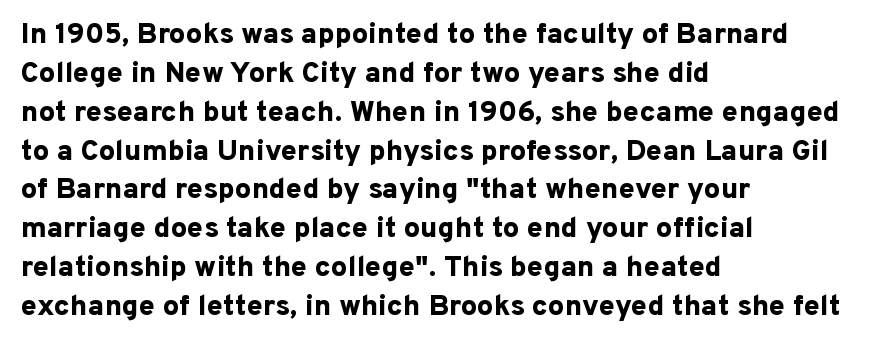
The designer left line spacing at the default. Letters rest on an invisible, unmarked baseline. The compositor pushed each line to the left boundary. The type sits square on the baseline with zero lean. No feet cap the strokes, marking this as sans-serif type.
